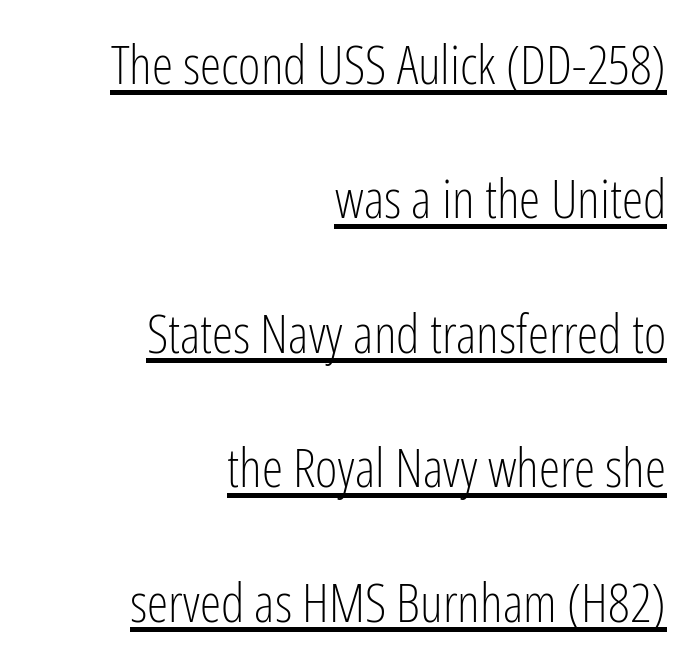
The image shows 54 px light, condensed sans-serif type, upright; set right-aligned, loose line spacing (2.49x), normal letter spacing, underlined; low stroke contrast and a medium x-height.
